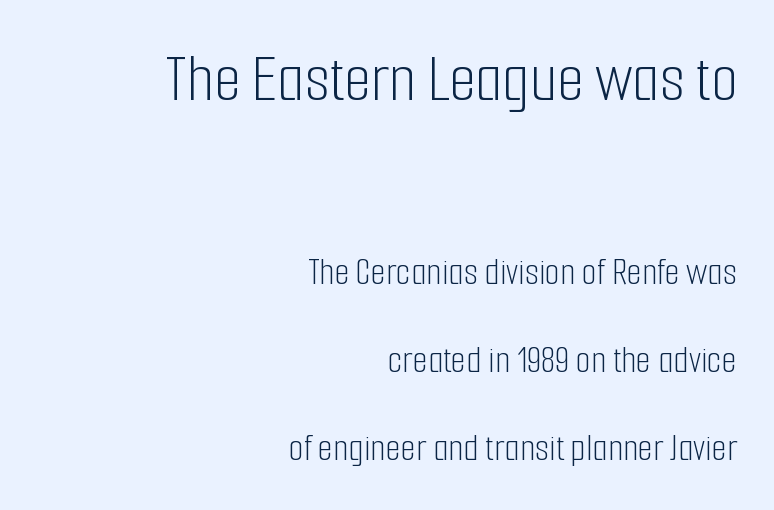
{"serif": "no", "italic": "no", "bold": "no", "weight": "light", "width": "condensed", "stroke_contrast": "low", "x_height": "medium", "monospaced": "no", "underline": "no", "align": "right", "line_spacing": "loose", "line_spacing_ratio": 2.26, "letter_spacing": "normal", "letter_spacing_em": 0.0, "larger_block": "first", "size_ratio": 1.77, "glyph_px": 69}
